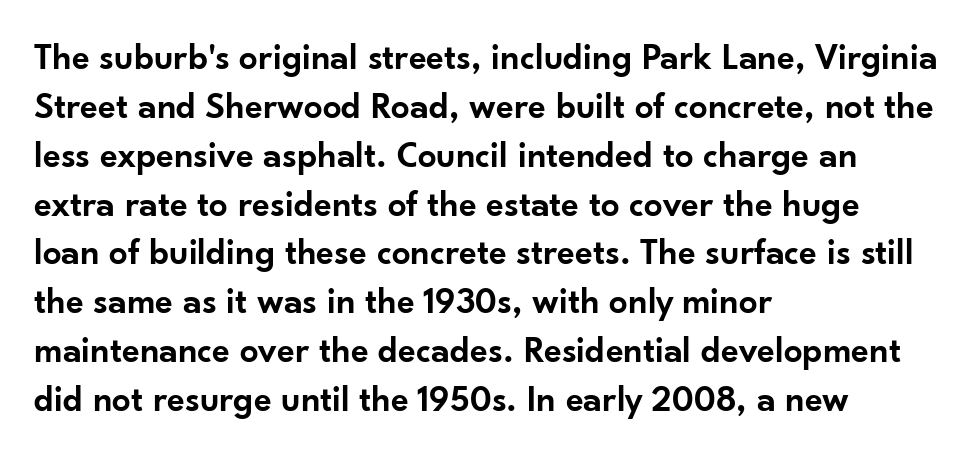
{"serif": "no", "italic": "no", "bold": "semi", "weight": "semibold", "width": "normal", "stroke_contrast": "low", "x_height": "small", "monospaced": "no", "underline": "no", "align": "left", "line_spacing": "normal", "line_spacing_ratio": 1.32, "letter_spacing": "normal", "letter_spacing_em": 0.0, "glyph_px": 37}
